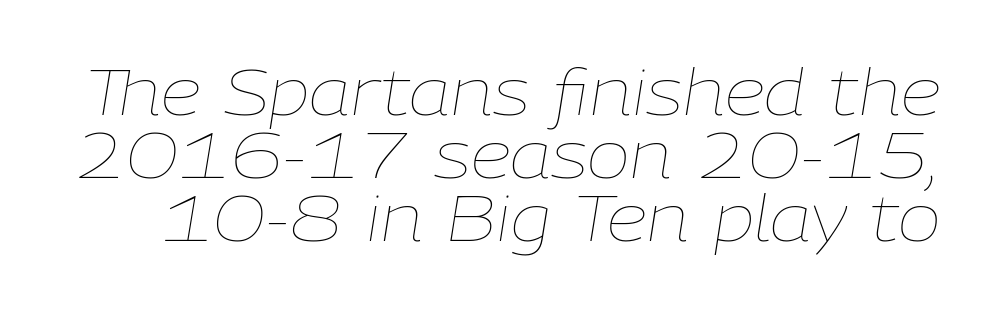
The image shows 65 px thin type, italic (leaning right); set tight line spacing (0.97x), normal letter spacing, not underlined; low stroke contrast and a medium x-height.
